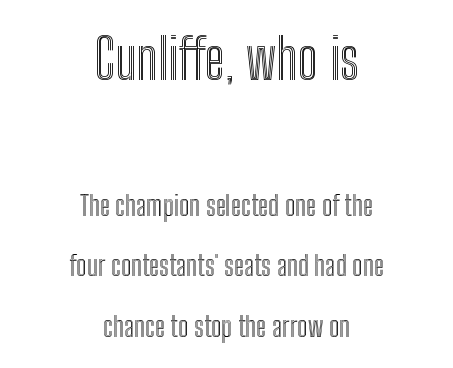
Q: Is the text italic (slanted)? A: No, it is upright.
Q: Is the text underlined? A: No.
Q: How is the paragraph aligned? A: Centered.
Q: Is the spacing between letters normal or unusually wide? A: Normal.
Q: Is the spacing between lines tight, normal or loose? A: Loose.
Q: Which block of text is set in a larger size, the first (top) or the second (bottom)? A: The first (top) one.
Q: Width (condensed, normal, or wide)? A: Condensed.
Q: x-height? A: Medium.
Q: Monospaced? A: No.
